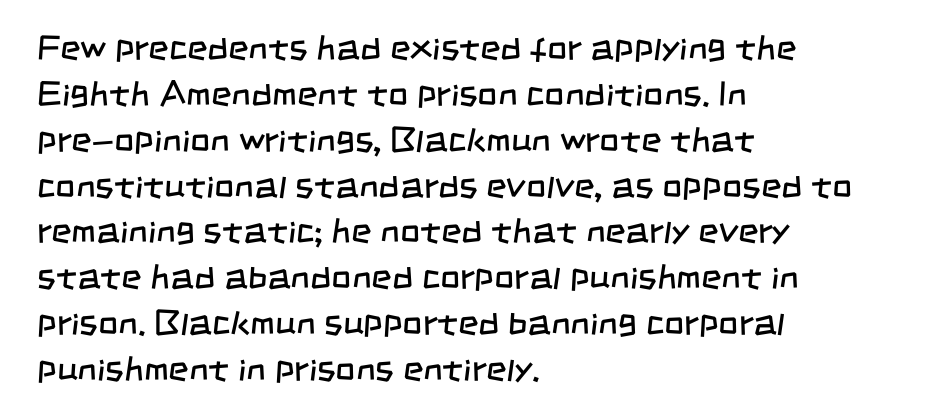
{"serif": "no", "bold": "no", "weight": "regular", "width": "condensed", "stroke_contrast": "low", "x_height": "large", "monospaced": "no", "underline": "no", "align": "left", "line_spacing": "normal", "line_spacing_ratio": 1.31, "letter_spacing": "normal", "letter_spacing_em": 0.0, "glyph_px": 35}
